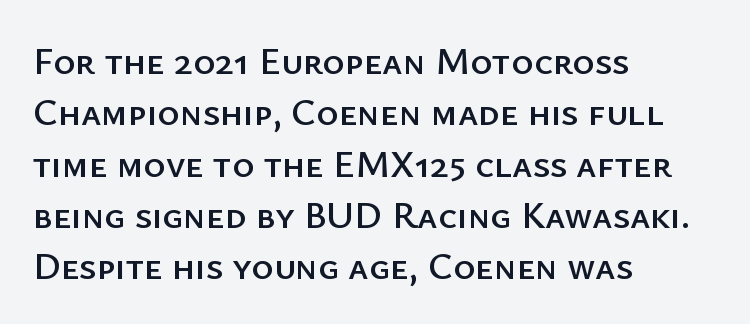
Does the leading feel generous? No, just average. Observe the absence of serifs on each vertical stroke in this sample. The lettering stays uniformly vertical, giving the passage a roman look. The paragraph has a hard left edge and a soft right edge. Plain, unruled lines of type.
